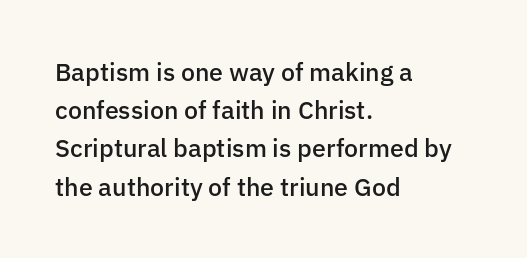
{"italic": "no", "bold": "semi", "underline": "no", "align": "left", "line_spacing": "normal", "line_spacing_ratio": 1.53, "letter_spacing": "normal", "letter_spacing_em": 0.0, "glyph_px": 25}
